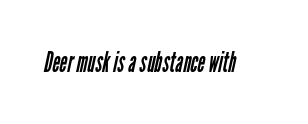
Proportional: the letters do not fall into vertical columns. Honestly, the letter spacing is just normal — you wouldn't notice it. Grotesque or geometric, the face here clearly has no serifs. No letter is thick-stroked: the sample isn't bold. Anything drawn beneath the words? Only blank space.
